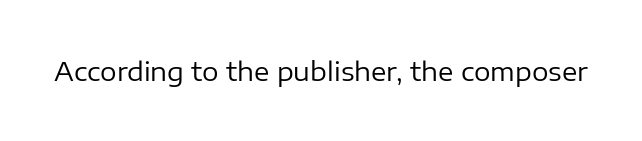
The image shows 26 px text type, upright; set normal letter spacing, not underlined.
